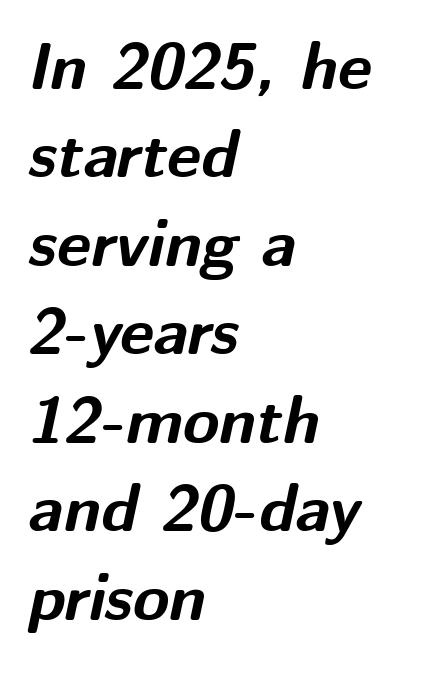
{"italic": "yes", "lean": "right", "slant_degrees": 12, "bold": "yes", "weight": "bold", "width": "normal", "stroke_contrast": "medium", "x_height": "medium", "monospaced": "no", "underline": "no", "align": "left", "line_spacing": "normal", "line_spacing_ratio": 1.34, "letter_spacing": "normal", "letter_spacing_em": 0.0, "glyph_px": 66}
